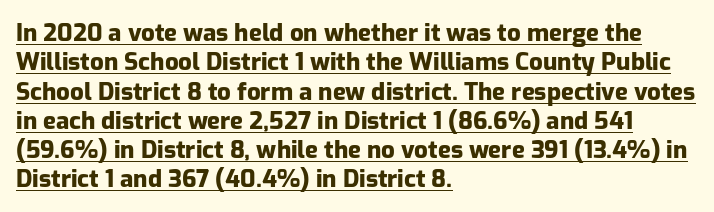
Q: Is the text bold? A: Yes.
Q: Is the text italic (slanted)? A: No, it is upright.
Q: Is the text underlined? A: Yes.
Q: How is the paragraph aligned? A: Left-aligned.
Q: Is the spacing between letters normal or unusually wide? A: Normal.
